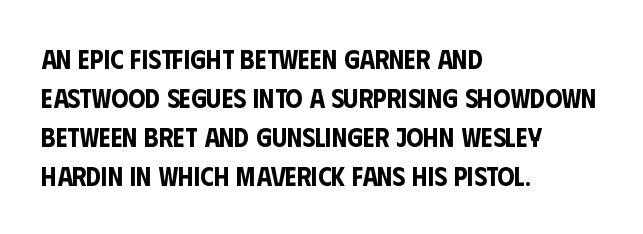
Q: Is the text italic (slanted)? A: No, it is upright.
Q: Is the text underlined? A: No.
Q: How is the paragraph aligned? A: Left-aligned.
Q: Is the spacing between letters normal or unusually wide? A: Normal.
Q: Is the spacing between lines tight, normal or loose? A: Normal.
